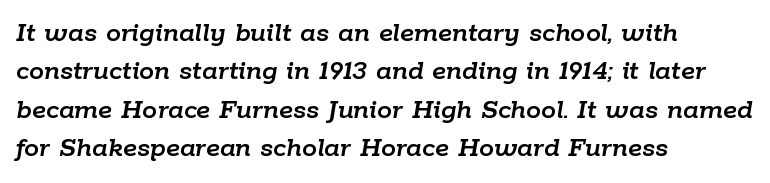
{"italic": "yes", "lean": "right", "slant_degrees": 9, "width": "normal", "stroke_contrast": "low", "x_height": "medium", "monospaced": "no", "underline": "no", "align": "left", "line_spacing": "normal", "line_spacing_ratio": 1.28, "letter_spacing": "normal", "letter_spacing_em": 0.0, "glyph_px": 30}
